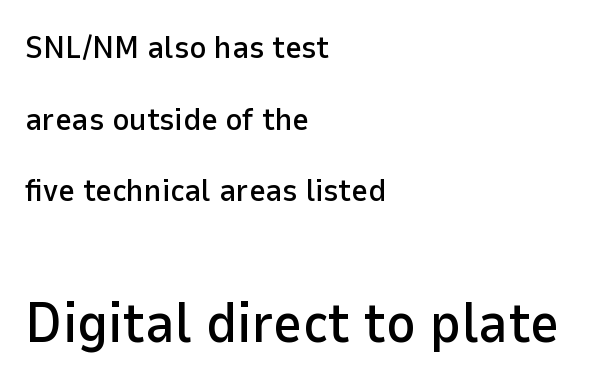
{"serif": "no", "italic": "no", "width": "normal", "stroke_contrast": "low", "x_height": "medium", "monospaced": "no", "underline": "no", "align": "left", "line_spacing": "loose", "line_spacing_ratio": 2.24, "letter_spacing": "normal", "letter_spacing_em": 0.0, "larger_block": "second", "size_ratio": 1.75, "glyph_px": 56}
